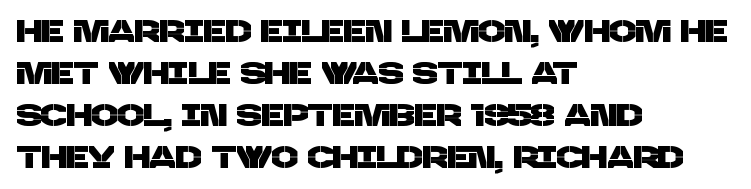
The vertical gap from one line to the next is medium. Tracking here is standard; glyphs follow each other at the usual distance. Each line starts at the same left margin while the right side varies. The string is rendered with underlining switched off. Each letter's strokes conclude bluntly, with no projecting serifs. You could not count columns in this text — the font is proportionally spaced.
